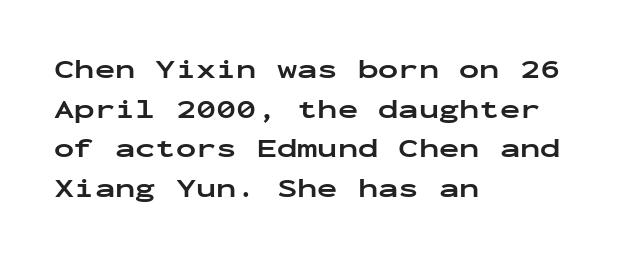
The glyphs are unaccompanied by any horizontal stroke below them. The characters look thick and weighty, a clear bold. Horizontally, the lines are justified to the leading edge only. Successive baselines arrive at the customary interval. Ordinary non-slanted type is in use.
